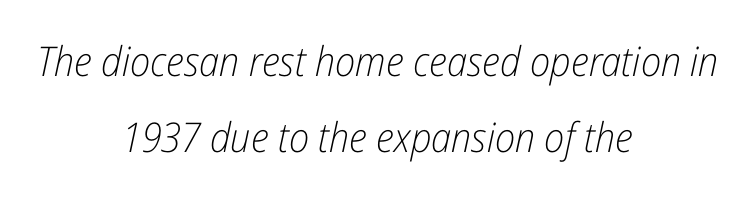
The image shows 41 px light, condensed type, italic (leaning right); set centered, line spacing 1.86x, normal letter spacing, not underlined; low stroke contrast and a medium x-height.
